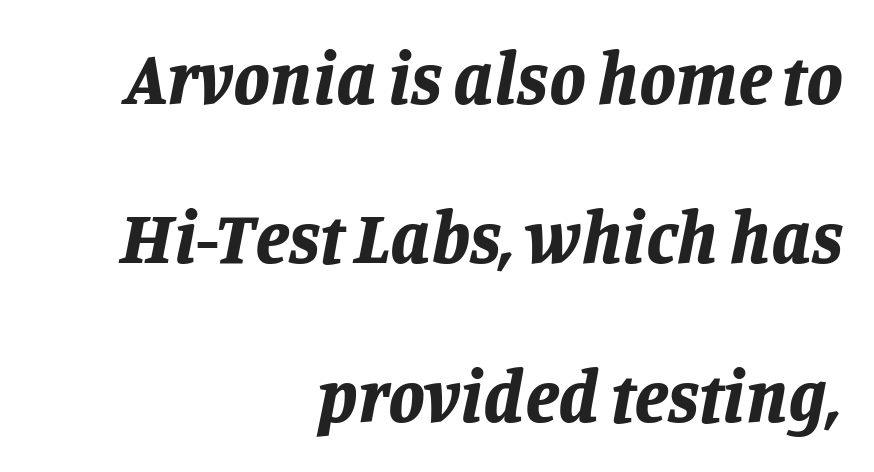
The image shows 74 px bold type, italic (leaning right); set right-aligned, loose line spacing (2.15x), normal letter spacing, not underlined; low stroke contrast and a large x-height.
